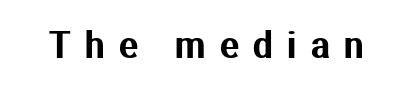
The image shows 35 px sans-serif type, upright; set unusually wide letter spacing (+0.41 em), not underlined; medium stroke contrast and a medium x-height.
